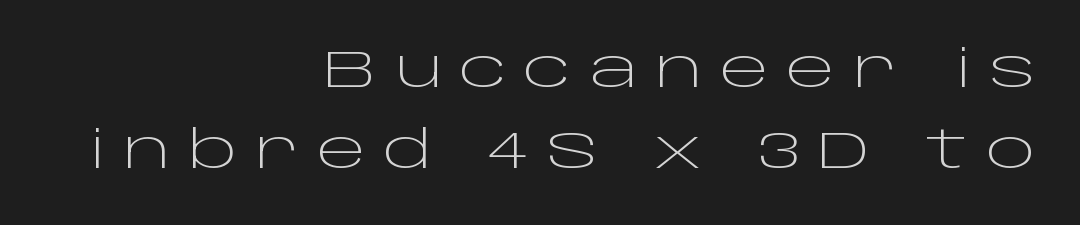
Q: Is the text bold? A: No.
Q: Is the text italic (slanted)? A: No, it is upright.
Q: Is the typeface a serif or a sans-serif typeface? A: Sans-serif.
Q: Is the text underlined? A: No.
Q: How is the paragraph aligned? A: Right-aligned.
Q: Is the spacing between letters normal or unusually wide? A: Unusually wide.
Q: Is the spacing between lines tight, normal or loose? A: Normal.
Q: Width (condensed, normal, or wide)? A: Wide.
Q: Stroke contrast? A: Low.
Q: x-height? A: Large.
Q: Monospaced? A: No.
